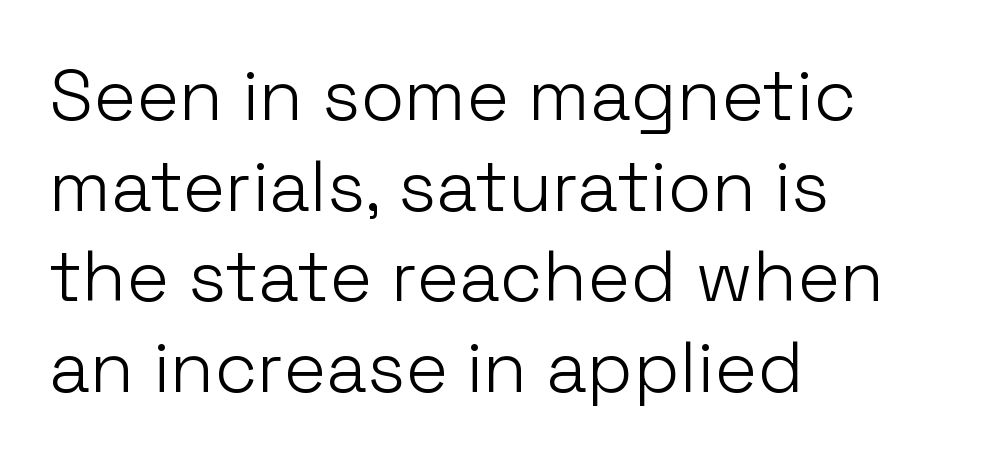
The image shows 72 px light sans-serif type, upright; set left-aligned, normal line spacing (1.26x), normal letter spacing, not underlined; low stroke contrast and a medium x-height.
